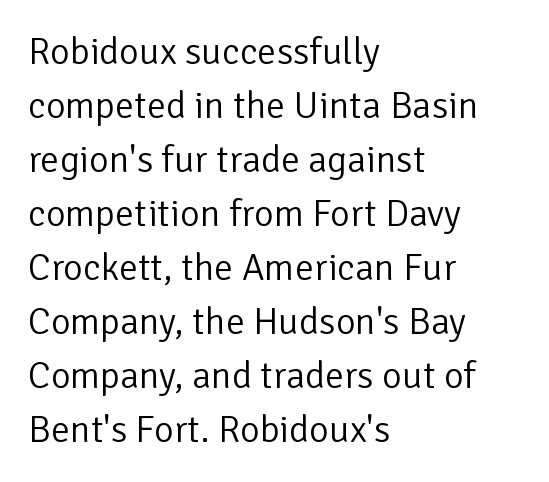
The rendering anchors every line to the left-hand side. Decoration check: the copy has no underline. The face used here is a sans, in the tradition of grotesques and geometrics. How would I describe the line gaps? Plain and ordinary. Vertical stems look standard width or narrower in stroke.
